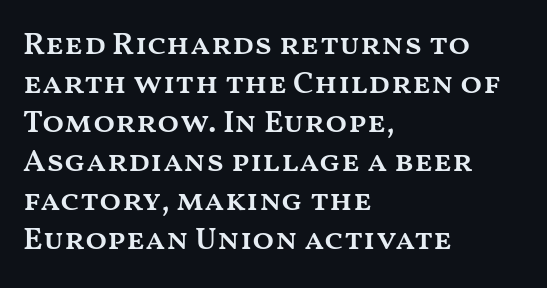
{"italic": "no", "bold": "semi", "weight": "semibold", "width": "wide", "stroke_contrast": "medium", "x_height": "medium", "monospaced": "no", "underline": "no", "align": "left", "line_spacing_ratio": 1.22, "letter_spacing": "normal", "letter_spacing_em": 0.0, "glyph_px": 32}
